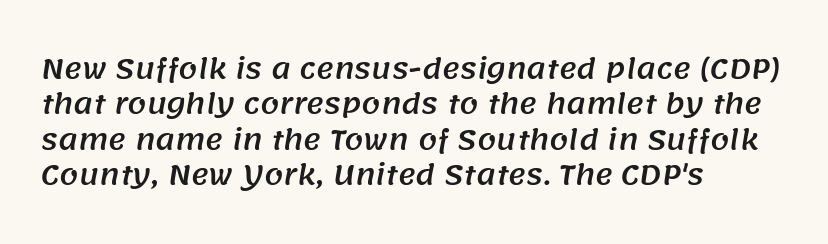
{"underline": "no", "align": "left", "line_spacing": "normal", "line_spacing_ratio": 1.31, "letter_spacing": "normal", "letter_spacing_em": 0.0, "glyph_px": 27}
